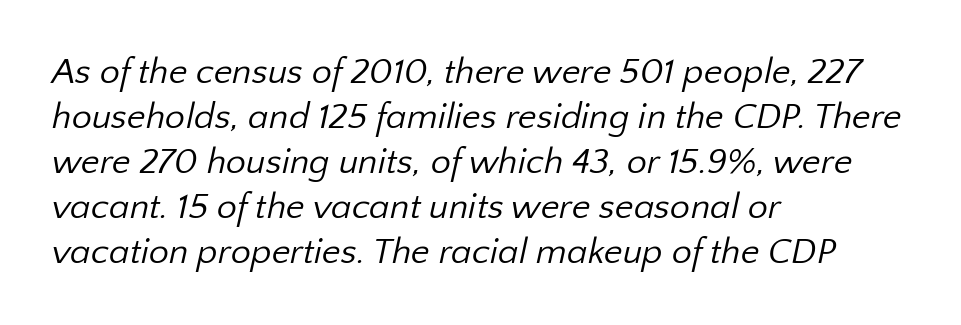
{"serif": "no", "bold": "no", "weight": "regular", "width": "normal", "stroke_contrast": "low", "x_height": "medium", "monospaced": "no", "underline": "no", "align": "left", "line_spacing": "normal", "line_spacing_ratio": 1.25, "letter_spacing": "normal", "letter_spacing_em": 0.0, "glyph_px": 36}
